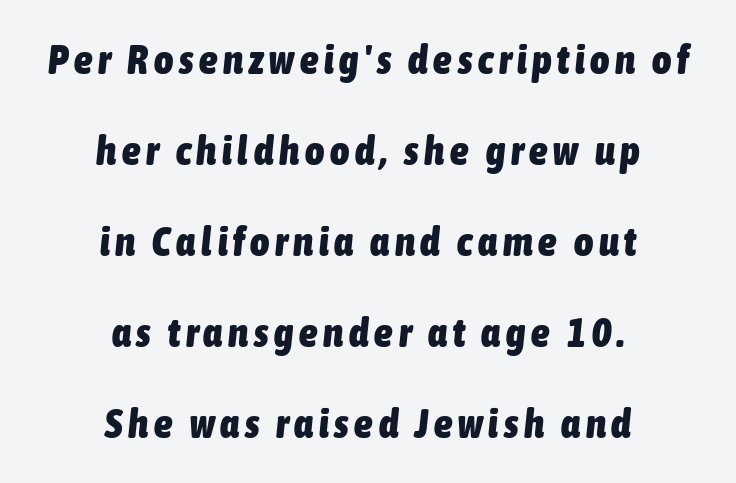
The letters advance in unequal steps, a hallmark of proportional type. Students, observe: this is what heavily led, spacious text looks like. Characters are canted at an angle relative to the baseline's perpendicular. Alignment: centered. The gap between lines stays unmarked.
